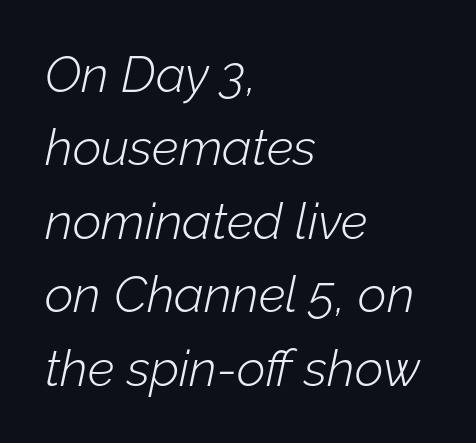
The leading is moderate, giving the passage an even texture. Note the varied advance widths — an 'i' is clearly narrower than an 'm'. The face used here has a pronounced slope to its letters. Stems here are at most as thick as an everyday book face. Students, note that the glyphs here touch the page at normal intervals. The rag falls on the right side of this text block.
